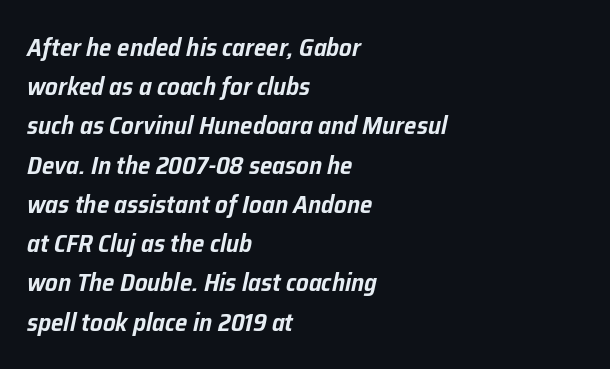
Q: Is the text italic (slanted)? A: Yes, it leans right by about 12 degrees.
Q: Is the text underlined? A: No.
Q: How is the paragraph aligned? A: Left-aligned.
Q: Is the spacing between letters normal or unusually wide? A: Normal.
Q: Is the spacing between lines tight, normal or loose? A: Normal.
